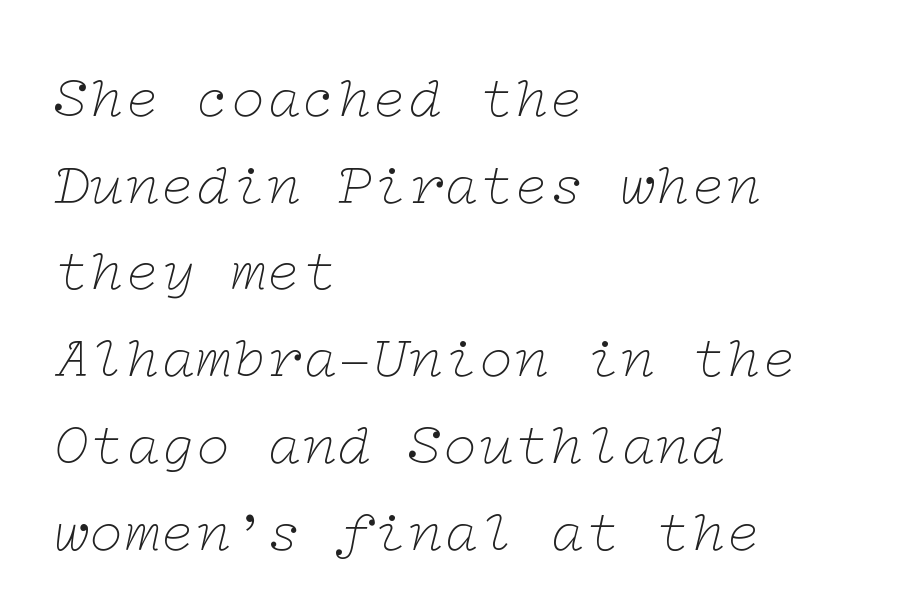
The image shows 59 px thin, wide serif type, italic (leaning right); set left-aligned, normal line spacing (1.47x), normal letter spacing, not underlined; low stroke contrast and a medium x-height.
